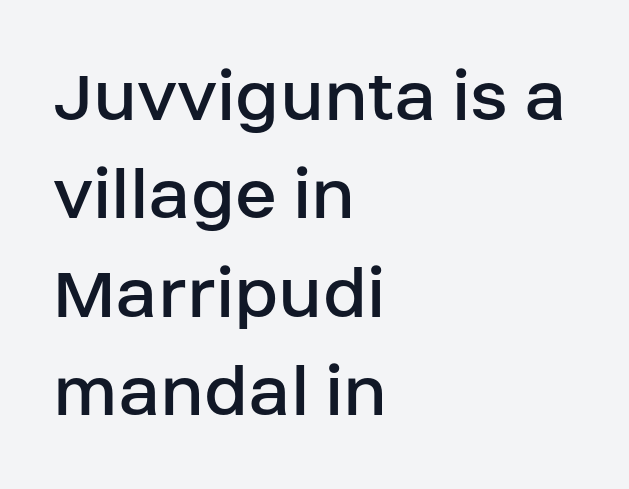
{"serif": "no", "italic": "no", "bold": "no", "weight": "regular", "width": "normal", "stroke_contrast": "low", "x_height": "large", "monospaced": "no", "underline": "no", "align": "left", "line_spacing": "normal", "line_spacing_ratio": 1.26, "letter_spacing": "normal", "letter_spacing_em": 0.0, "glyph_px": 78}
